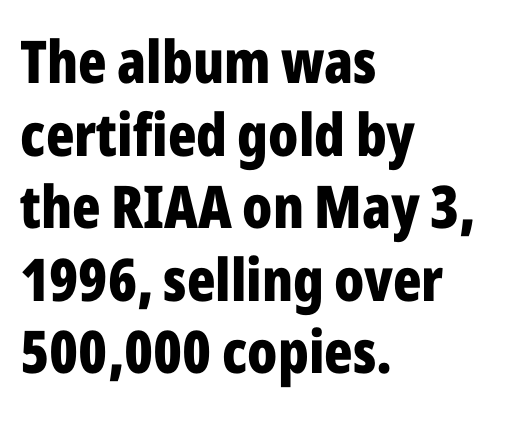
{"serif": "no", "italic": "no", "bold": "yes", "weight": "bold", "width": "condensed", "stroke_contrast": "low", "x_height": "medium", "monospaced": "no", "underline": "no", "align": "left", "line_spacing_ratio": 1.23, "letter_spacing": "normal", "letter_spacing_em": 0.0, "glyph_px": 59}
